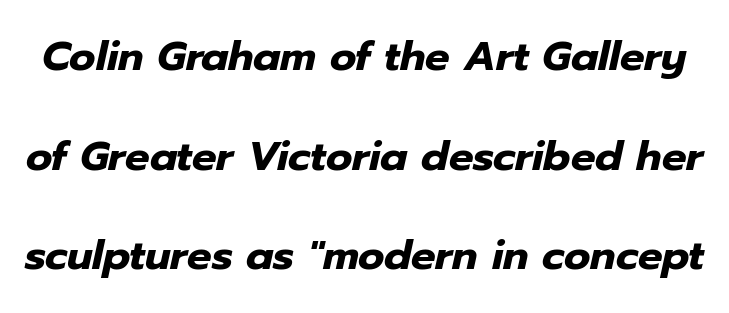
The letters are bold, with thick, heavy strokes. Descender tails drop into unmarked territory. An italicized treatment has been applied to the whole sample. No extra tracking has been applied to these lines.
